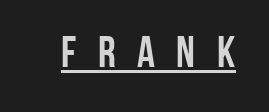
Q: Is the text italic (slanted)? A: No, it is upright.
Q: Is the typeface a serif or a sans-serif typeface? A: Sans-serif.
Q: Is the text underlined? A: Yes.
Q: Is the spacing between letters normal or unusually wide? A: Unusually wide.
Q: Width (condensed, normal, or wide)? A: Condensed.
Q: Stroke contrast? A: Low.
Q: x-height? A: Large.
Q: Monospaced? A: No.
